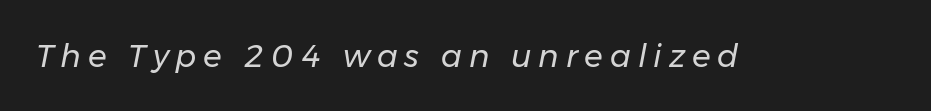
Between one letter and the next there's a generous, obvious gap. Looking at the ascenders, they clearly lean. Caption: face not bold, strokes unweighted. Looks like regular typesetting: each glyph gets only the width it needs. Has an underline been added? It has not.
